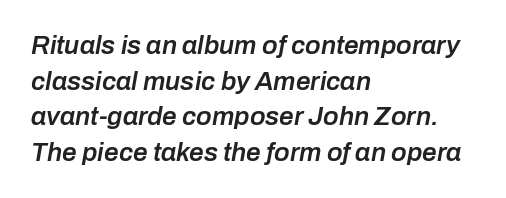
The image shows 26 px text type, italic (leaning right); set left-aligned, normal line spacing (1.37x), normal letter spacing, not underlined.
